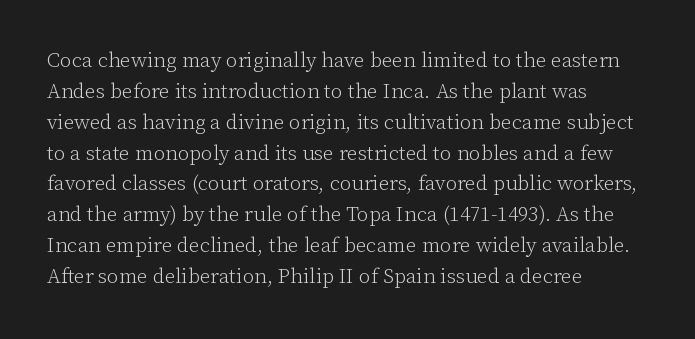
{"italic": "no", "bold": "no", "underline": "no", "align": "left", "line_spacing": "normal", "line_spacing_ratio": 1.47, "letter_spacing": "normal", "letter_spacing_em": 0.0, "glyph_px": 21}
